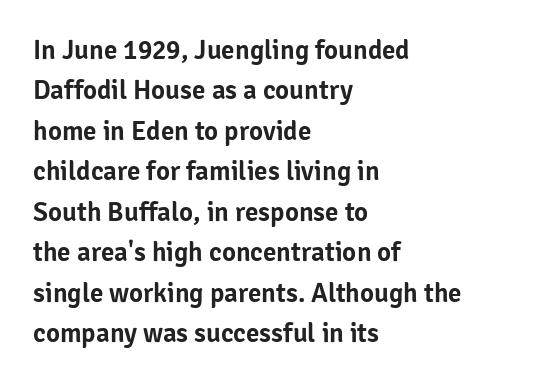
No italicization has been applied; the sample stays upright. This block has exactly the height ordinary leading produces. Students, note that the glyphs here touch the page at normal intervals. Typeset ragged right — the left edge is the straight one.
